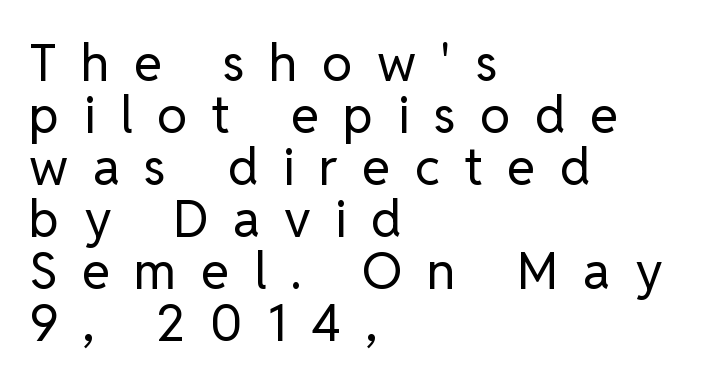
What's the leading like? Squeezed, with rows nearly overlapping. Look at the tracking — it's clearly loosened, letters drifting apart. The lettering holds an erect, upright posture throughout. The rendering uses natural spacing where letterforms have individual widths. In CSS terms this would be text-align: left.
